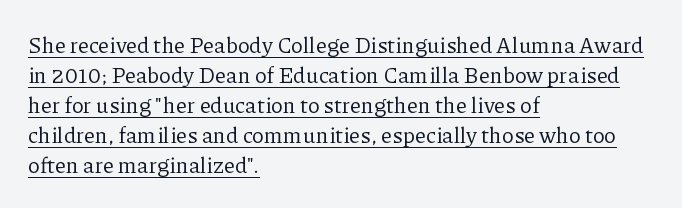
{"italic": "no", "bold": "no", "underline": "yes", "align": "left", "line_spacing": "normal", "line_spacing_ratio": 1.36, "letter_spacing": "normal", "letter_spacing_em": 0.0, "glyph_px": 22}
